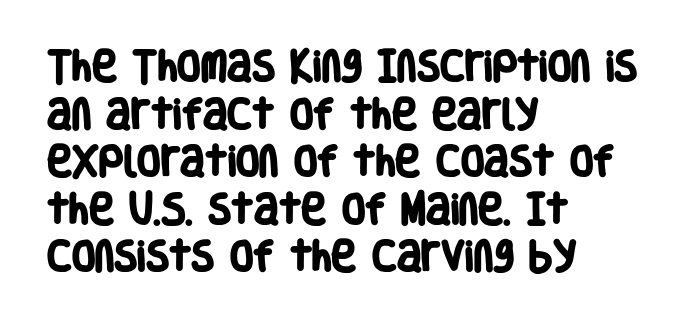
The image shows 34 px heavy, condensed sans-serif type; set left-aligned, normal line spacing (1.4x), normal letter spacing, not underlined; low stroke contrast and a large x-height.
